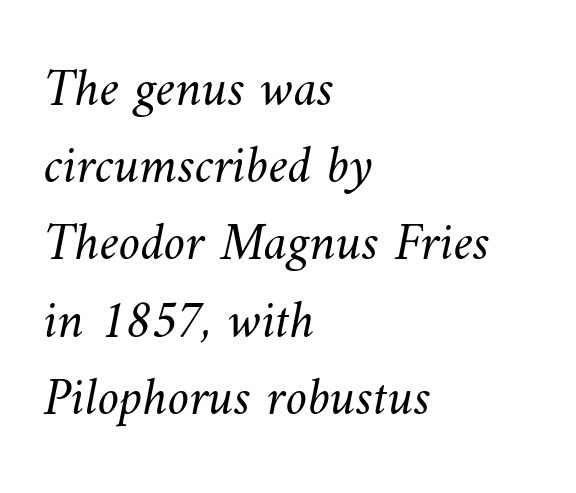
Q: Is the text bold? A: No.
Q: Is the text underlined? A: No.
Q: How is the paragraph aligned? A: Left-aligned.
Q: Is the spacing between letters normal or unusually wide? A: Normal.
Q: Is the spacing between lines tight, normal or loose? A: Normal.
Q: Width (condensed, normal, or wide)? A: Normal.
Q: Stroke contrast? A: Medium.
Q: x-height? A: Small.
Q: Monospaced? A: No.
